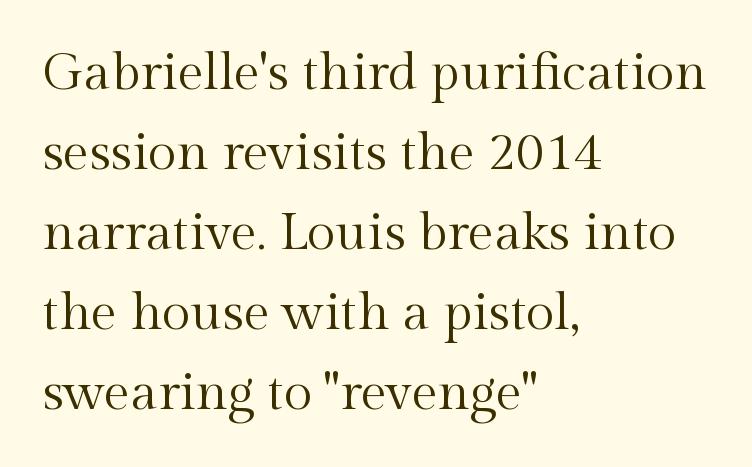
{"serif": "yes", "italic": "no", "bold": "no", "weight": "regular", "width": "normal", "x_height": "medium", "monospaced": "no", "underline": "no", "align": "left", "line_spacing": "normal", "line_spacing_ratio": 1.54, "letter_spacing": "normal", "letter_spacing_em": 0.0, "glyph_px": 52}
